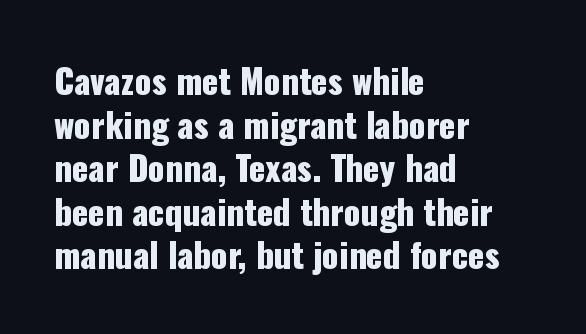
{"serif": "no", "italic": "no", "width": "condensed", "stroke_contrast": "low", "x_height": "medium", "monospaced": "no", "underline": "no", "align": "left", "line_spacing": "normal", "line_spacing_ratio": 1.28, "letter_spacing": "normal", "letter_spacing_em": 0.0, "glyph_px": 34}
